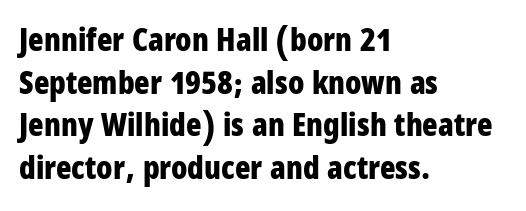
{"serif": "no", "italic": "no", "bold": "yes", "weight": "bold", "width": "condensed", "stroke_contrast": "low", "x_height": "large", "monospaced": "no", "underline": "no", "align": "left", "line_spacing": "normal", "line_spacing_ratio": 1.33, "letter_spacing": "normal", "letter_spacing_em": 0.0, "glyph_px": 32}
